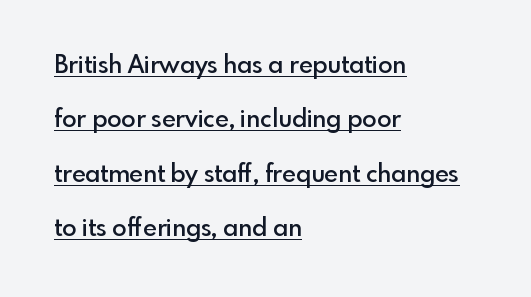
{"italic": "no", "bold": "semi", "underline": "yes", "align": "left", "line_spacing": "loose", "line_spacing_ratio": 2.27, "letter_spacing": "normal", "letter_spacing_em": 0.0, "glyph_px": 24}
